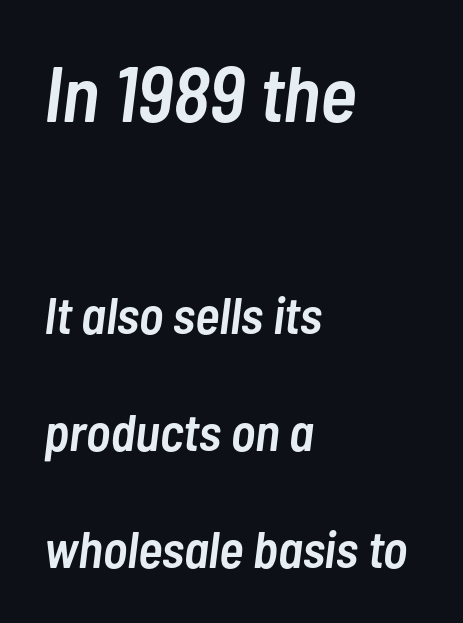
Q: Is the text bold? A: Semi-bold.
Q: Is the text italic (slanted)? A: Yes, it leans right by about 7 degrees.
Q: Is the text underlined? A: No.
Q: How is the paragraph aligned? A: Left-aligned.
Q: Is the spacing between letters normal or unusually wide? A: Normal.
Q: Is the spacing between lines tight, normal or loose? A: Loose.
Q: Which block of text is set in a larger size, the first (top) or the second (bottom)? A: The first (top) one.
Q: Width (condensed, normal, or wide)? A: Condensed.
Q: Stroke contrast? A: Low.
Q: x-height? A: Medium.
Q: Monospaced? A: No.
